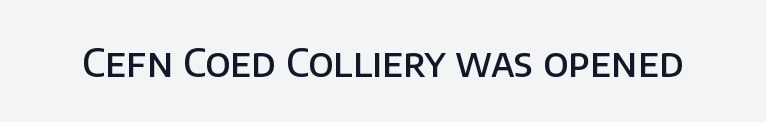
The image shows 39 px semibold sans-serif type, upright; set normal letter spacing, not underlined; low stroke contrast and a large x-height.
